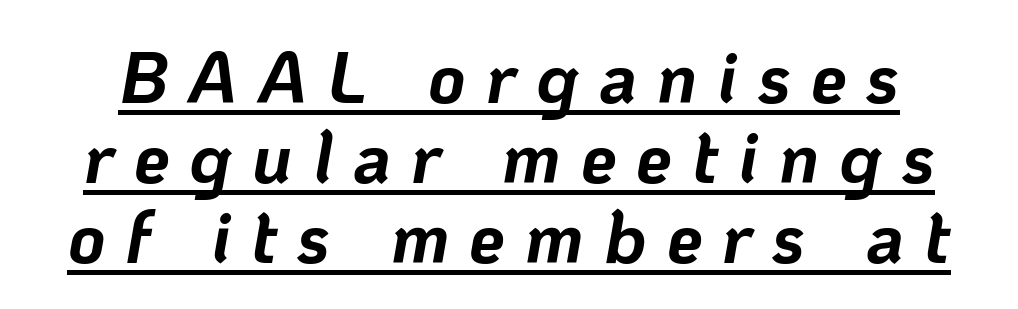
The face used here appears with an underline applied. These lines carry a lot of weight — the face is fully bold. Summary of vertical rhythm: compact, with narrow interline spacing. Here the glyphs are tracked loosely, breaking word shapes into spaced letters. The passage shown is typed in a proportional face where columns would drift. This is oblique type, the kind used for emphasis or titles.
